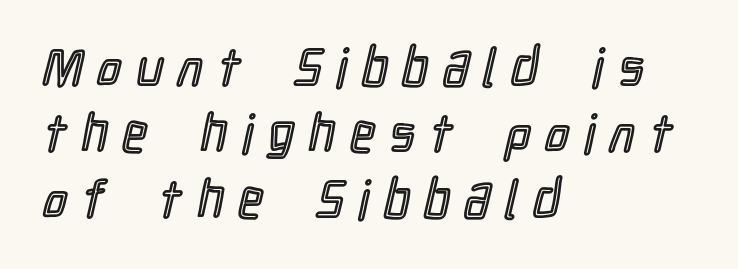
{"width": "condensed", "x_height": "medium", "monospaced": "no", "underline": "no", "align": "left", "line_spacing": "normal", "line_spacing_ratio": 1.25, "letter_spacing": "wide", "letter_spacing_em": 0.29, "glyph_px": 53}
